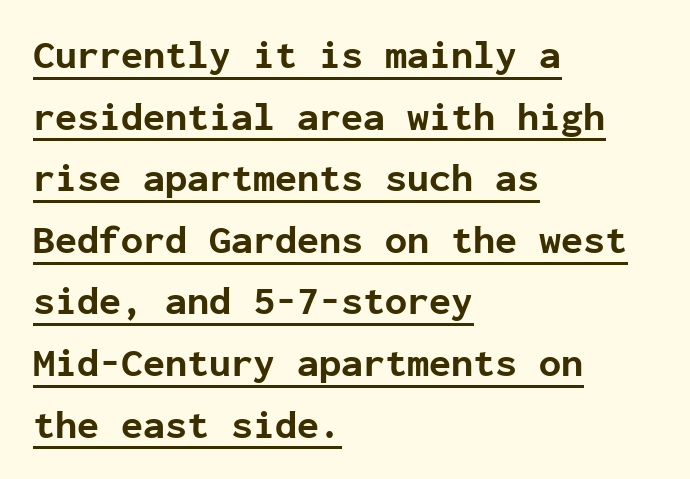
{"serif": "no", "italic": "no", "bold": "yes", "weight": "bold", "width": "normal", "stroke_contrast": "low", "x_height": "medium", "monospaced": "yes", "underline": "yes", "align": "left", "line_spacing": "normal", "line_spacing_ratio": 1.54, "letter_spacing": "normal", "letter_spacing_em": 0.0, "glyph_px": 40}
